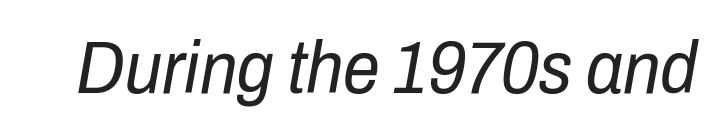
Q: Is the text bold? A: No.
Q: Is the text italic (slanted)? A: Yes, it leans right by about 10 degrees.
Q: Is the text underlined? A: No.
Q: Is the spacing between letters normal or unusually wide? A: Normal.
Q: Width (condensed, normal, or wide)? A: Condensed.
Q: Stroke contrast? A: Low.
Q: x-height? A: Medium.
Q: Monospaced? A: No.
